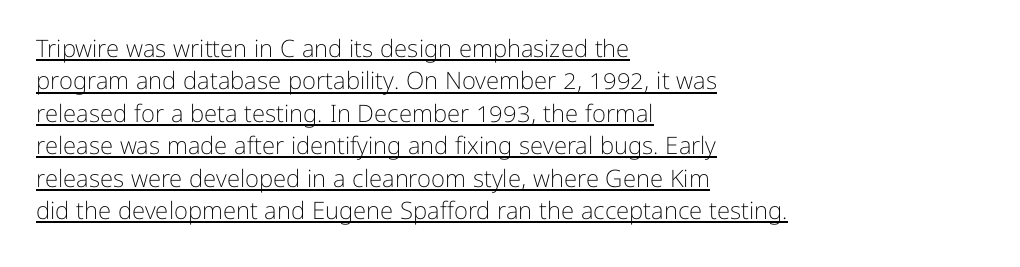
{"italic": "no", "bold": "no", "underline": "yes", "align": "left", "line_spacing": "normal", "line_spacing_ratio": 1.35, "letter_spacing": "normal", "letter_spacing_em": 0.0, "glyph_px": 24}
